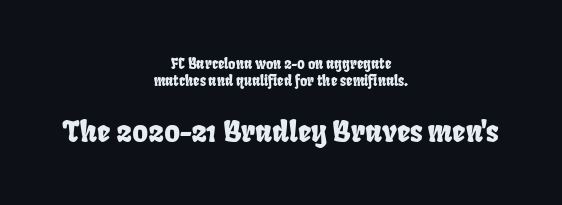
Q: Is the typeface a serif or a sans-serif typeface? A: Sans-serif.
Q: Is the text underlined? A: No.
Q: How is the paragraph aligned? A: Centered.
Q: Is the spacing between letters normal or unusually wide? A: Normal.
Q: Which block of text is set in a larger size, the first (top) or the second (bottom)? A: The second (bottom) one.
Q: Width (condensed, normal, or wide)? A: Condensed.
Q: Stroke contrast? A: Low.
Q: x-height? A: Large.
Q: Monospaced? A: No.
